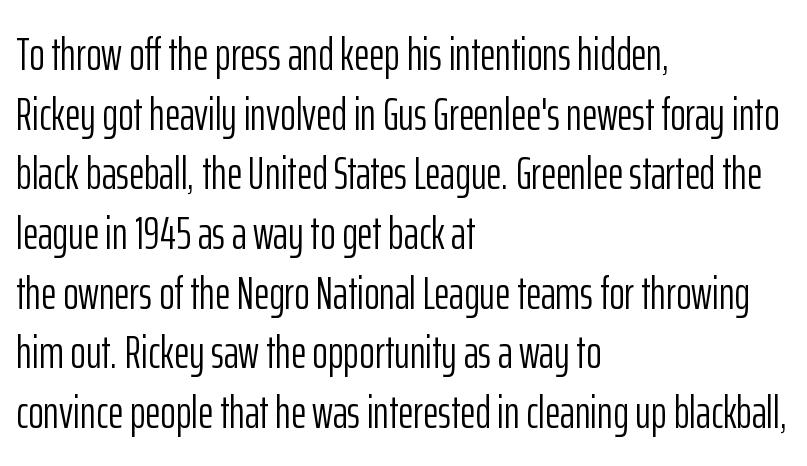
{"serif": "no", "italic": "no", "bold": "no", "weight": "light", "width": "condensed", "stroke_contrast": "low", "x_height": "medium", "monospaced": "no", "underline": "no", "align": "left", "line_spacing": "normal", "line_spacing_ratio": 1.27, "letter_spacing": "normal", "letter_spacing_em": 0.0, "glyph_px": 47}
